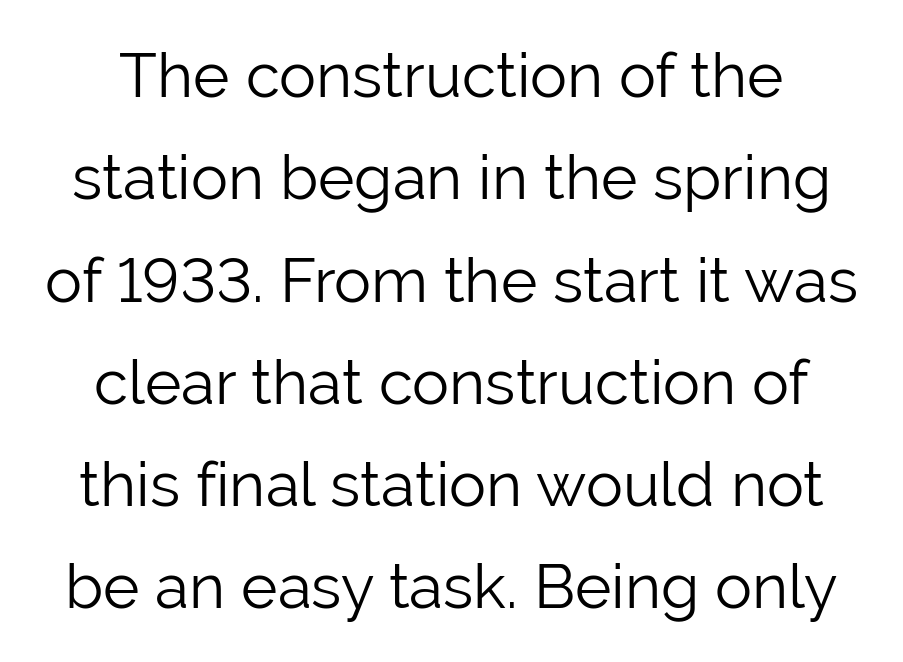
The image shows 62 px light sans-serif type, upright; set normal line spacing (1.65x), normal letter spacing, not underlined; low stroke contrast and a medium x-height.
